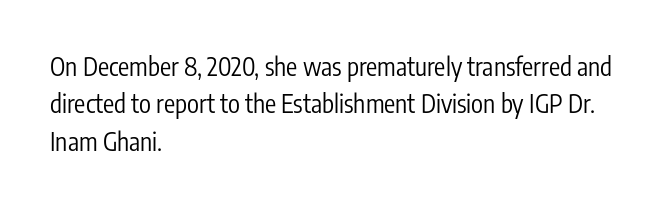
Q: Is the text bold? A: No.
Q: Is the text italic (slanted)? A: No, it is upright.
Q: Is the text underlined? A: No.
Q: How is the paragraph aligned? A: Left-aligned.
Q: Is the spacing between letters normal or unusually wide? A: Normal.
Q: Is the spacing between lines tight, normal or loose? A: Normal.
